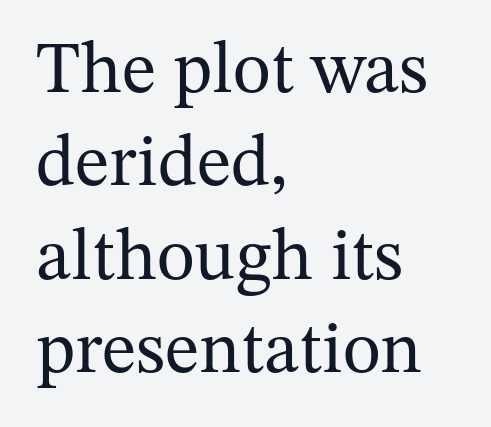
The passage shown is typed in a proportional face where columns would drift. Unlike a clean sans, this face finishes its strokes with serifs. When letters stand straight like this, we call the style roman or upright. Weight: in the light-to-regular range.
